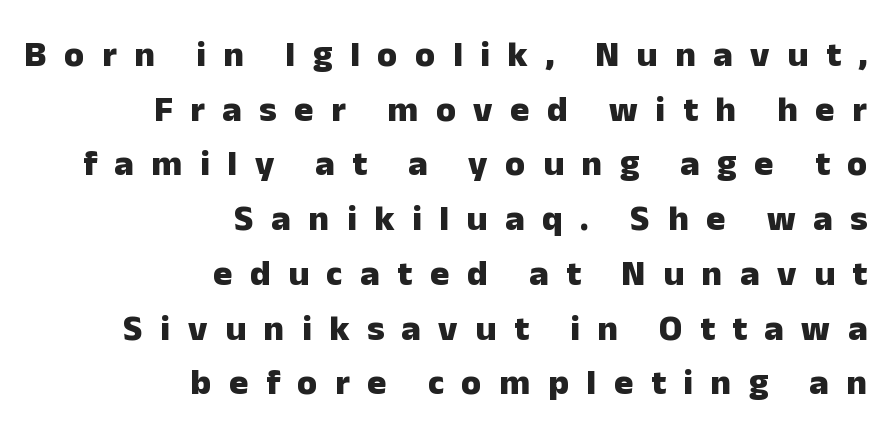
The image shows 36 px heavy sans-serif type, upright; set right-aligned, normal line spacing (1.52x), unusually wide letter spacing (+0.49 em), not underlined; low stroke contrast and a medium x-height.
